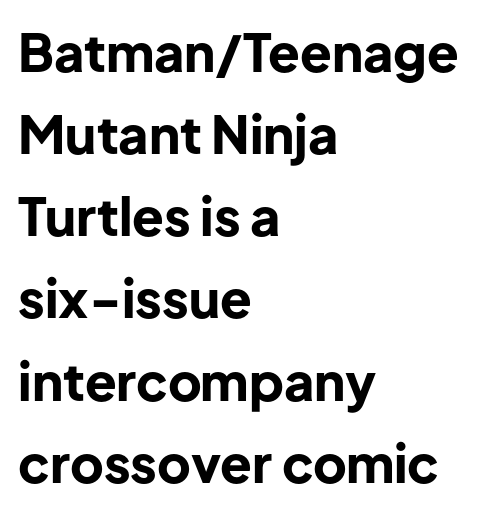
The image shows 52 px bold sans-serif type, upright; set left-aligned, normal line spacing (1.58x), normal letter spacing, not underlined; low stroke contrast and a medium x-height.
